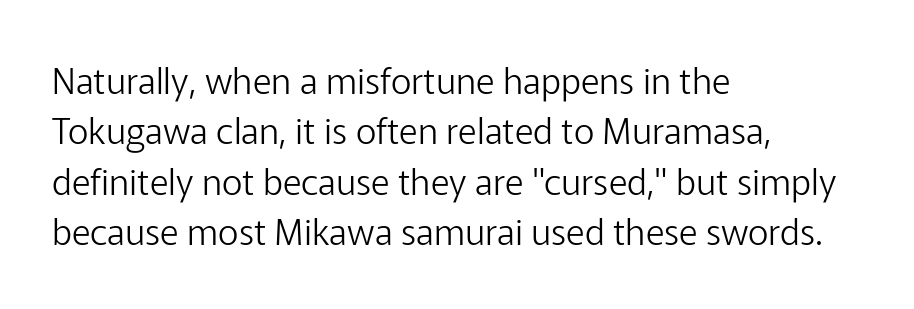
The image shows 36 px light sans-serif type, upright; set left-aligned, normal line spacing (1.4x), normal letter spacing, not underlined; low stroke contrast and a medium x-height.
